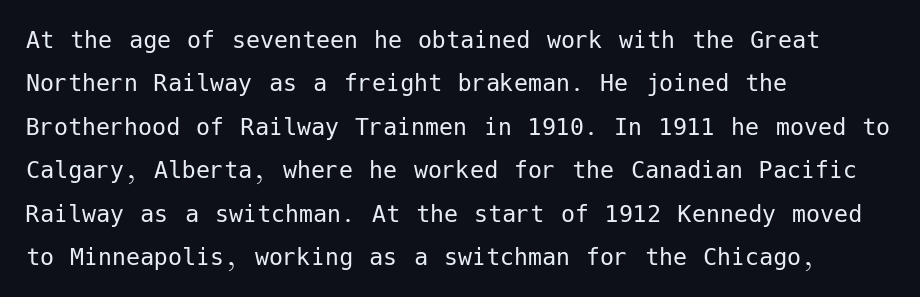
{"serif": "no", "italic": "no", "bold": "no", "weight": "regular", "width": "normal", "stroke_contrast": "low", "x_height": "medium", "underline": "no", "align": "left", "line_spacing": "normal", "line_spacing_ratio": 1.55, "letter_spacing": "normal", "letter_spacing_em": 0.0, "glyph_px": 28}
